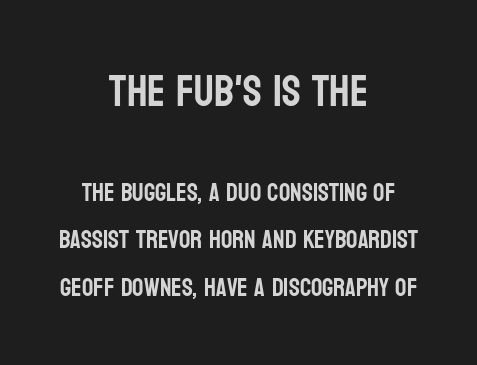
Q: Is the text italic (slanted)? A: No, it is upright.
Q: Is the typeface a serif or a sans-serif typeface? A: Sans-serif.
Q: Is the text underlined? A: No.
Q: How is the paragraph aligned? A: Centered.
Q: Is the spacing between letters normal or unusually wide? A: Normal.
Q: Is the spacing between lines tight, normal or loose? A: Loose.
Q: Which block of text is set in a larger size, the first (top) or the second (bottom)? A: The first (top) one.
Q: Width (condensed, normal, or wide)? A: Condensed.
Q: Stroke contrast? A: Low.
Q: x-height? A: Large.
Q: Monospaced? A: No.
